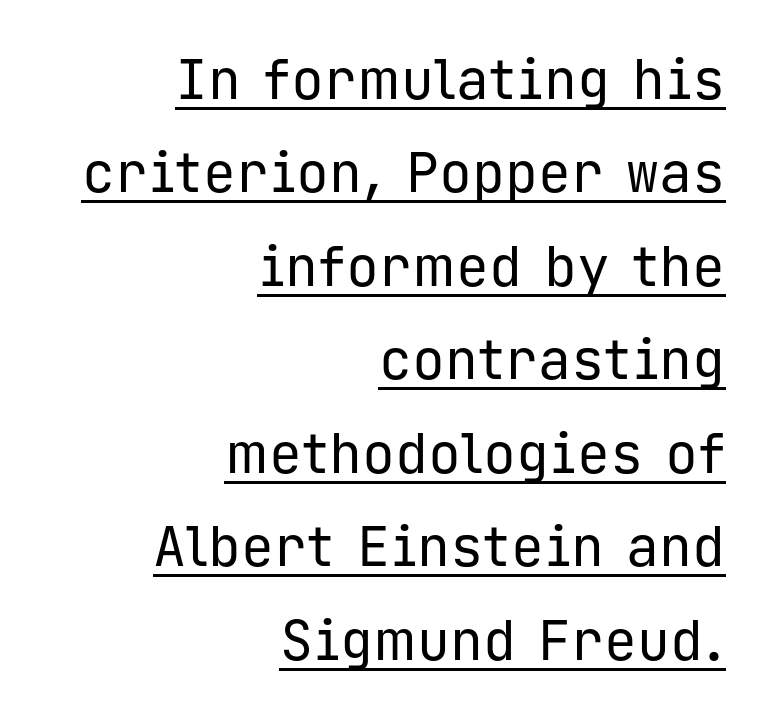
The image shows 55 px regular-weight sans-serif type, upright, monospaced; set right-aligned, normal line spacing (1.7x), normal letter spacing, underlined; low stroke contrast and a medium x-height.
